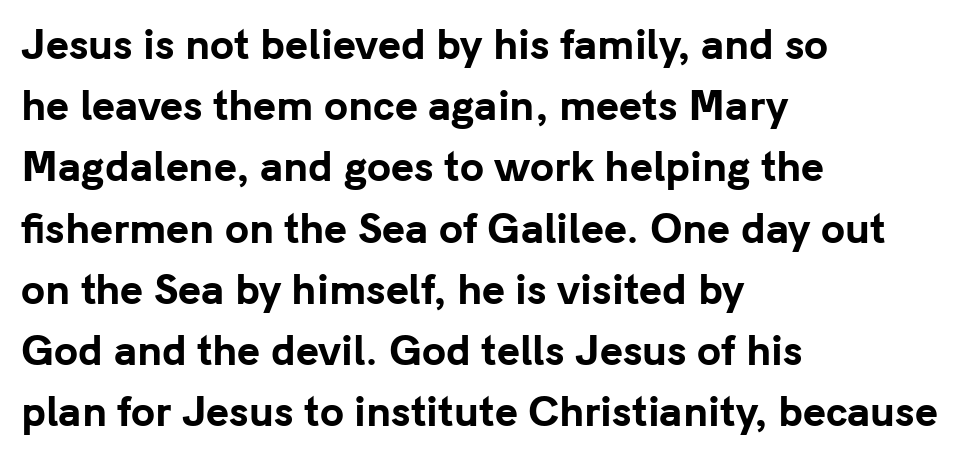
Q: Is the text bold? A: Yes.
Q: Is the text italic (slanted)? A: No, it is upright.
Q: Is the typeface a serif or a sans-serif typeface? A: Sans-serif.
Q: Is the text underlined? A: No.
Q: How is the paragraph aligned? A: Left-aligned.
Q: Is the spacing between letters normal or unusually wide? A: Normal.
Q: Is the spacing between lines tight, normal or loose? A: Normal.
Q: Width (condensed, normal, or wide)? A: Normal.
Q: Stroke contrast? A: Low.
Q: x-height? A: Medium.
Q: Monospaced? A: No.
